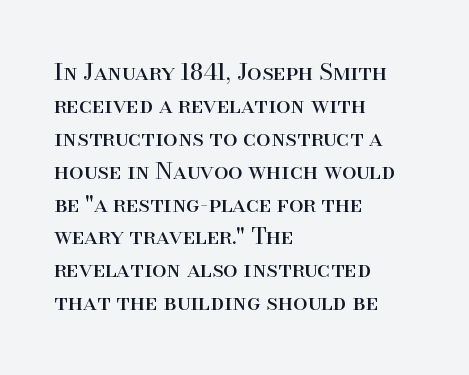
{"italic": "no", "bold": "no", "underline": "no", "align": "left", "line_spacing": "normal", "line_spacing_ratio": 1.43, "letter_spacing": "normal", "letter_spacing_em": 0.0, "glyph_px": 23}
